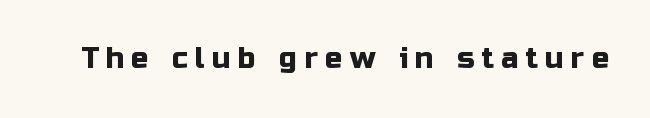
The image shows 29 px sans-serif type, upright; set unusually wide letter spacing (+0.25 em), not underlined; low stroke contrast and a medium x-height.
